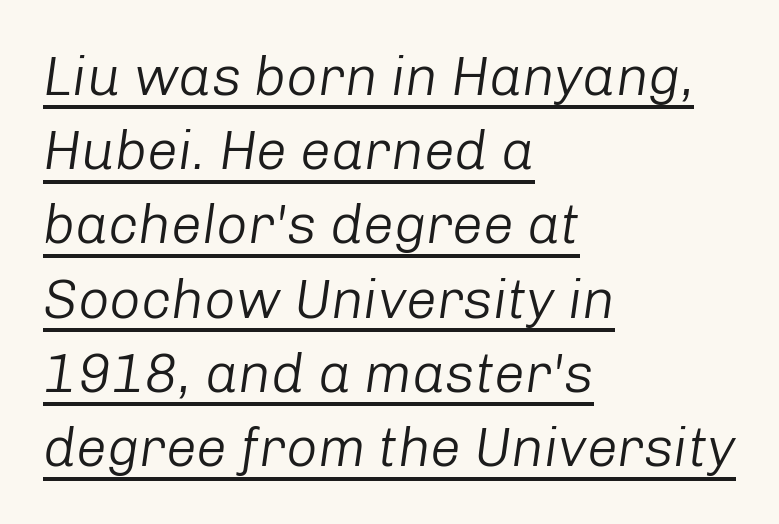
The image shows 55 px light type, italic (leaning right); set left-aligned, normal line spacing (1.35x), normal letter spacing, underlined; low stroke contrast and a medium x-height.
